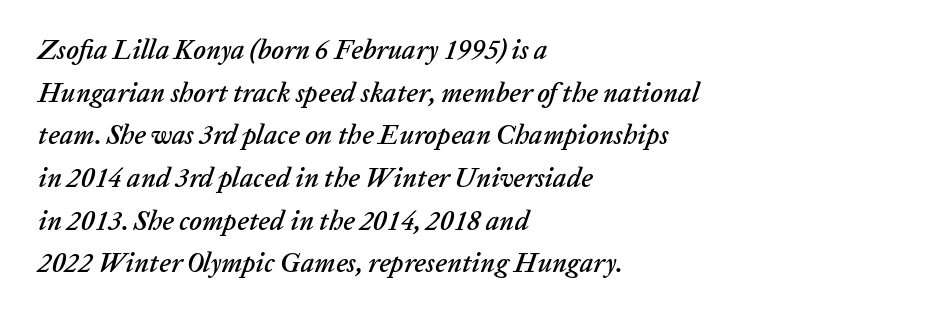
Q: Is the text italic (slanted)? A: Yes, it leans right by about 20 degrees.
Q: Is the text underlined? A: No.
Q: How is the paragraph aligned? A: Left-aligned.
Q: Is the spacing between letters normal or unusually wide? A: Normal.
Q: Is the spacing between lines tight, normal or loose? A: Normal.
